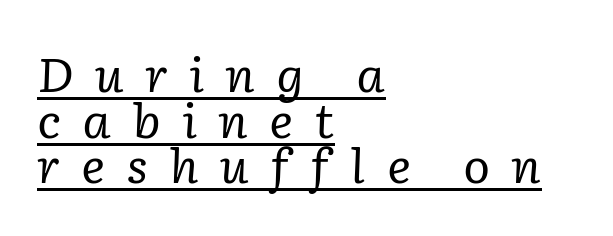
Q: Is the text bold? A: No.
Q: Is the text italic (slanted)? A: Yes, it leans right by about 2 degrees.
Q: Is the typeface a serif or a sans-serif typeface? A: Serif.
Q: Is the text underlined? A: Yes.
Q: How is the paragraph aligned? A: Left-aligned.
Q: Is the spacing between letters normal or unusually wide? A: Unusually wide.
Q: Is the spacing between lines tight, normal or loose? A: Tight.
Q: Width (condensed, normal, or wide)? A: Normal.
Q: Stroke contrast? A: Low.
Q: x-height? A: Medium.
Q: Monospaced? A: No.
